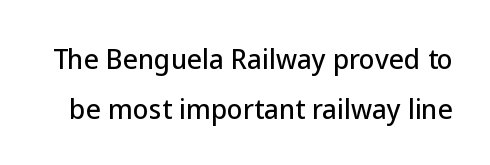
{"italic": "no", "underline": "no", "line_spacing": "loose", "line_spacing_ratio": 1.92, "letter_spacing": "normal", "letter_spacing_em": 0.0, "glyph_px": 26}
